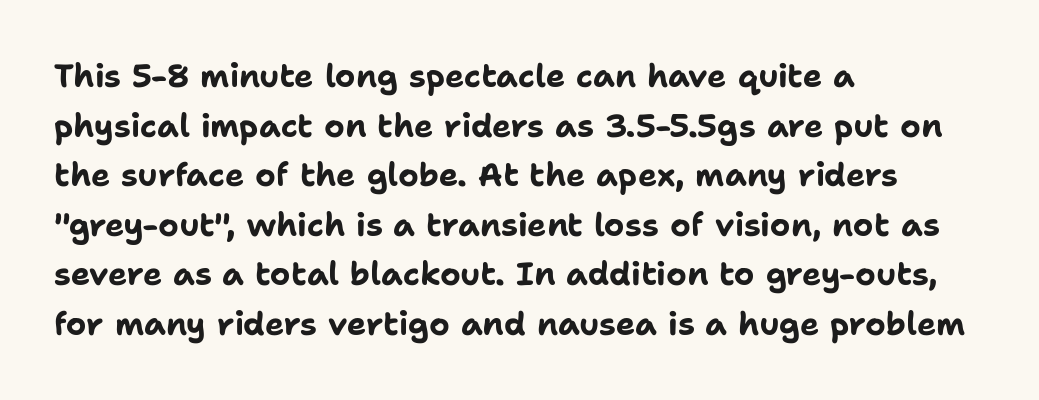
Q: Is the text bold? A: Yes.
Q: Is the text italic (slanted)? A: No, it is upright.
Q: Is the typeface a serif or a sans-serif typeface? A: Sans-serif.
Q: Is the text underlined? A: No.
Q: How is the paragraph aligned? A: Left-aligned.
Q: Is the spacing between letters normal or unusually wide? A: Normal.
Q: Is the spacing between lines tight, normal or loose? A: Normal.
Q: Width (condensed, normal, or wide)? A: Normal.
Q: Stroke contrast? A: Low.
Q: x-height? A: Medium.
Q: Monospaced? A: No.
